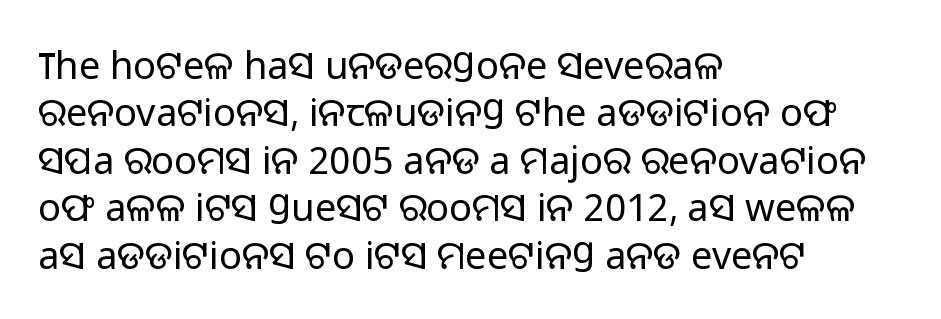
Q: Is the text bold? A: No.
Q: Is the text italic (slanted)? A: No, it is upright.
Q: Is the typeface a serif or a sans-serif typeface? A: Sans-serif.
Q: Is the text underlined? A: No.
Q: How is the paragraph aligned? A: Left-aligned.
Q: Is the spacing between letters normal or unusually wide? A: Normal.
Q: Is the spacing between lines tight, normal or loose? A: Normal.
Q: Width (condensed, normal, or wide)? A: Normal.
Q: Stroke contrast? A: Low.
Q: x-height? A: Medium.
Q: Monospaced? A: No.
